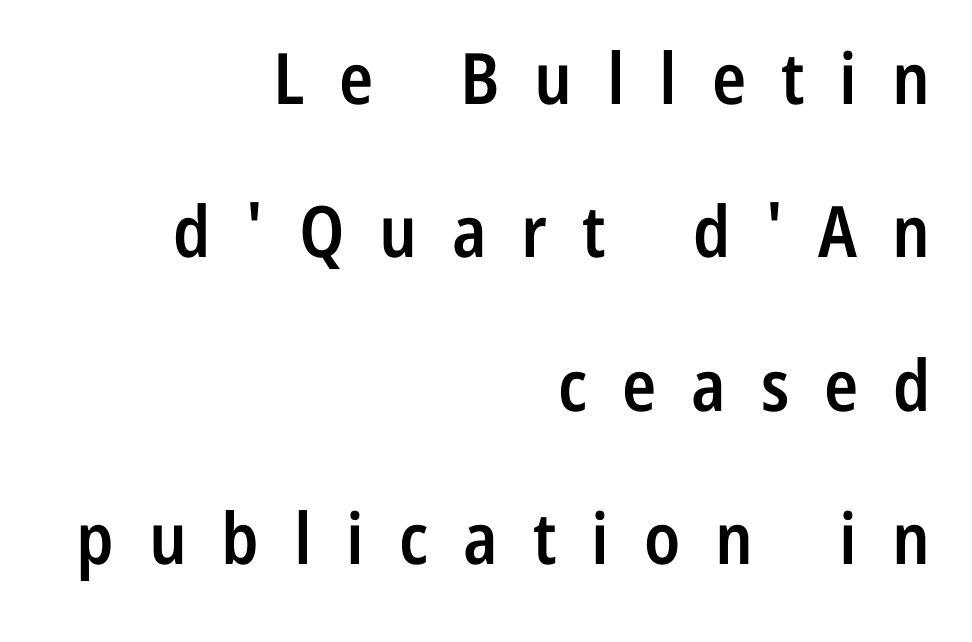
Display-style spreading of the glyphs; the letterfit is very open. Leftover space on each line is placed entirely before the opening word. Beneath every word, the page is bare. The lines are spread far apart with generous leading. Regarding serifs, this sample does without them.
